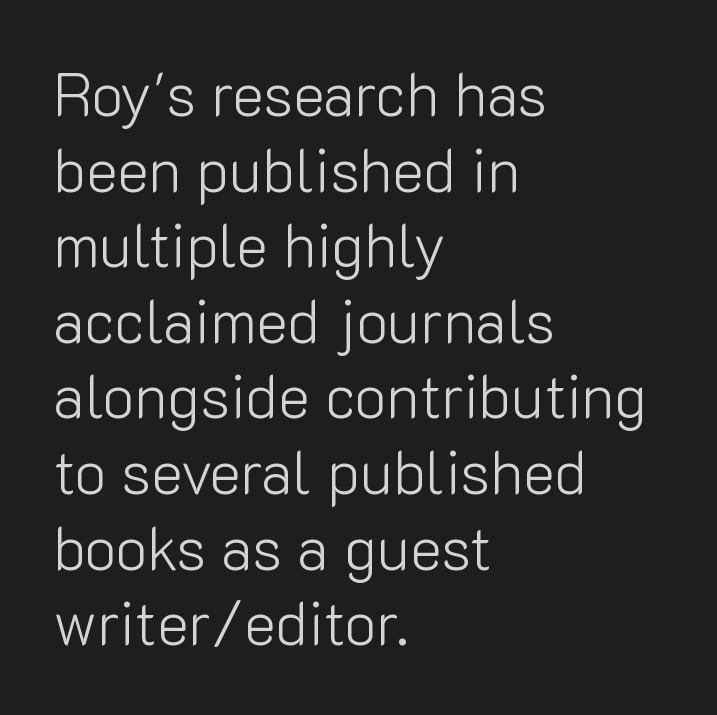
Q: Is the text bold? A: No.
Q: Is the text italic (slanted)? A: No, it is upright.
Q: Is the typeface a serif or a sans-serif typeface? A: Sans-serif.
Q: Is the text underlined? A: No.
Q: How is the paragraph aligned? A: Left-aligned.
Q: Is the spacing between letters normal or unusually wide? A: Normal.
Q: Is the spacing between lines tight, normal or loose? A: Normal.
Q: Width (condensed, normal, or wide)? A: Normal.
Q: Stroke contrast? A: Low.
Q: x-height? A: Medium.
Q: Monospaced? A: No.
